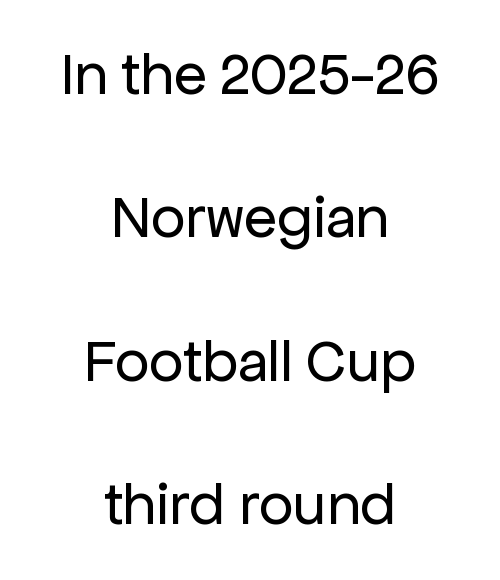
The image shows 61 px regular-weight sans-serif type, upright; set centered, loose line spacing (2.35x), normal letter spacing, not underlined; low stroke contrast and a medium x-height.
